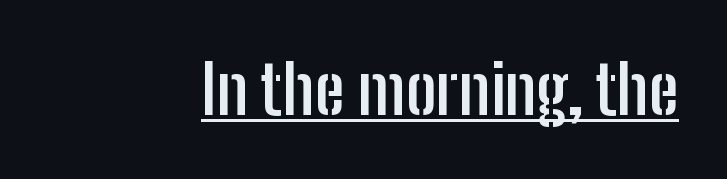
Q: Is the text bold? A: Yes.
Q: Is the text italic (slanted)? A: No, it is upright.
Q: Is the typeface a serif or a sans-serif typeface? A: Sans-serif.
Q: Is the text underlined? A: Yes.
Q: Is the spacing between letters normal or unusually wide? A: Normal.
Q: Width (condensed, normal, or wide)? A: Condensed.
Q: Stroke contrast? A: Low.
Q: x-height? A: Medium.
Q: Monospaced? A: No.
